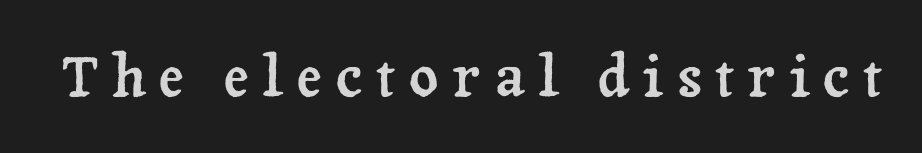
Q: Is the text italic (slanted)? A: No, it is upright.
Q: Is the typeface a serif or a sans-serif typeface? A: Serif.
Q: Is the text underlined? A: No.
Q: Is the spacing between letters normal or unusually wide? A: Unusually wide.
Q: Width (condensed, normal, or wide)? A: Normal.
Q: Stroke contrast? A: Low.
Q: x-height? A: Medium.
Q: Monospaced? A: No.
